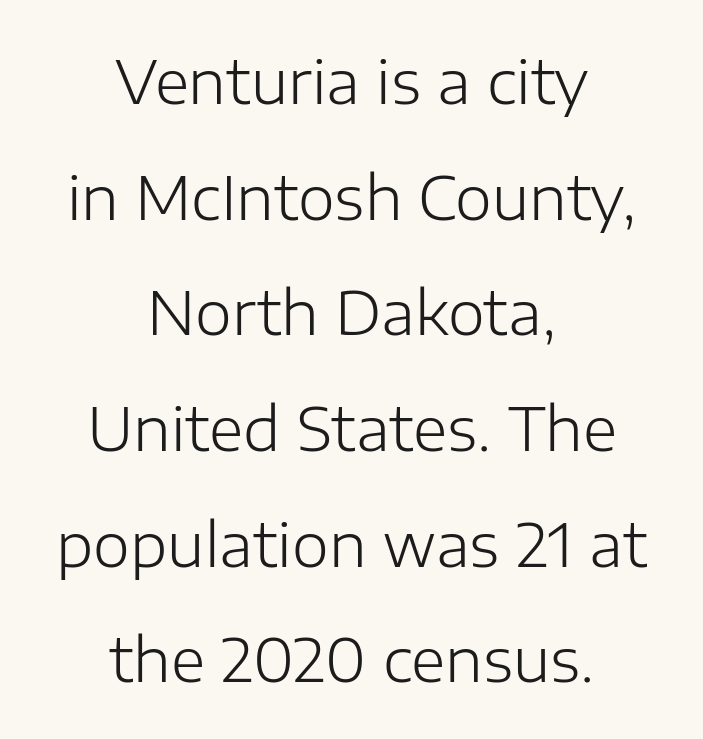
The image shows 59 px light sans-serif type, upright; set centered, loose line spacing (1.96x), normal letter spacing, not underlined; low stroke contrast and a medium x-height.
